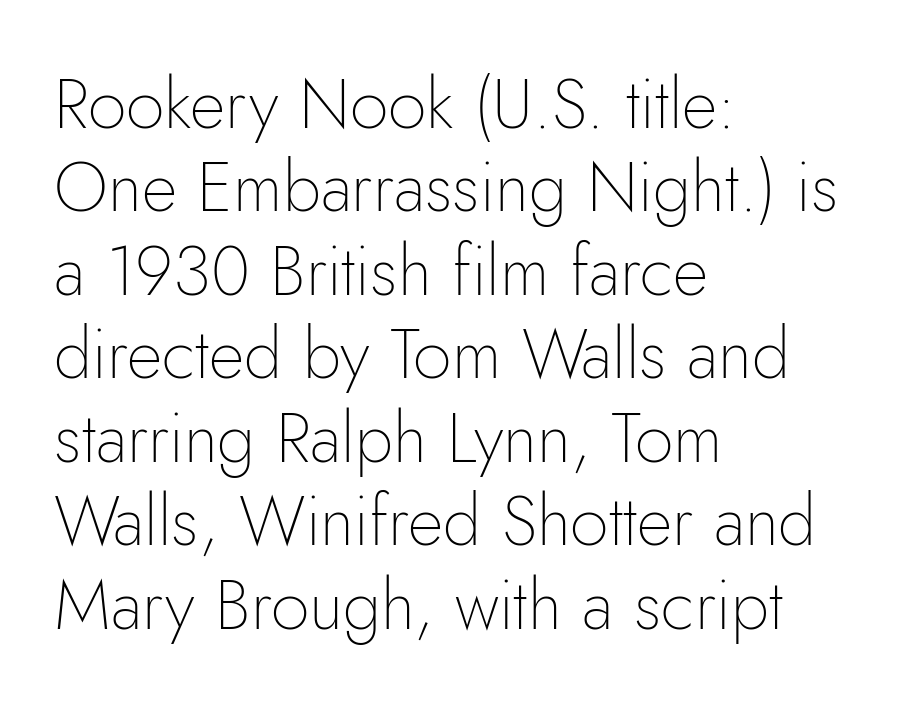
The image shows 69 px thin sans-serif type, upright; set left-aligned, line spacing 1.21x, normal letter spacing, not underlined; low stroke contrast and a small x-height.
